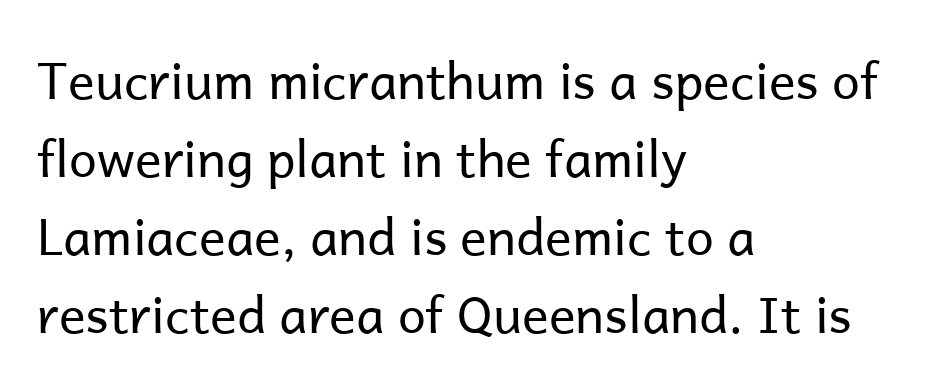
If you measured baseline to baseline, you'd find a middling distance. Is the letter spacing exaggerated? No — it looks like the ordinary default. These lines stack with their left ends in a neat column. Grotesque or geometric, the face here clearly has no serifs. Stems here are at most as thick as an everyday book face. The letters stand upright; this is a roman face.
